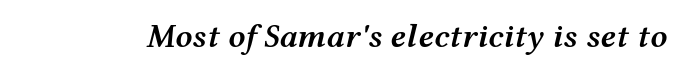
{"italic": "yes", "lean": "right", "slant_degrees": 12, "bold": "semi", "weight": "semibold", "width": "wide", "stroke_contrast": "medium", "x_height": "medium", "monospaced": "no", "underline": "no", "letter_spacing": "normal", "letter_spacing_em": 0.0, "glyph_px": 34}
